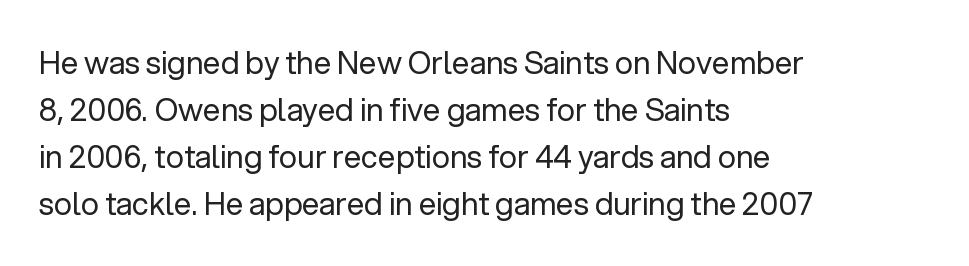
The image shows 31 px regular-weight sans-serif type, upright; set left-aligned, normal line spacing (1.52x), normal letter spacing, not underlined; low stroke contrast and a medium x-height.
